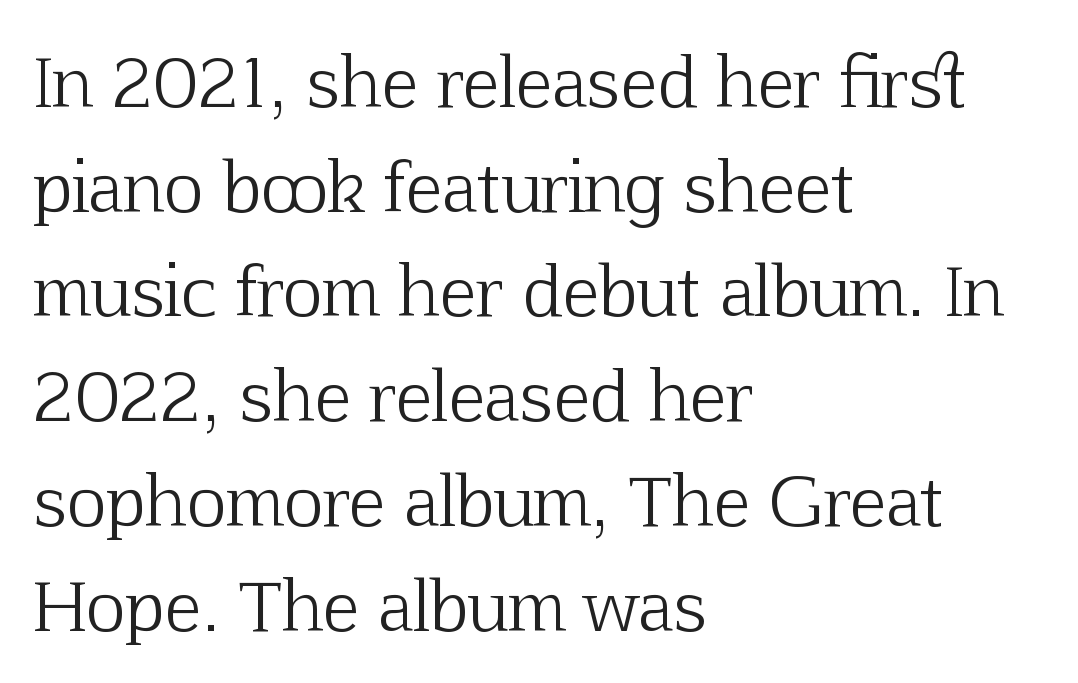
Regarding leading, the lines here are spaced in the standard way. Notice how the stems are strictly vertical — no italics here. Classification — serif. Compared with a typical body face, this is equally light or lighter still. This sample has the flowing, uneven cadence of proportional lettering.
